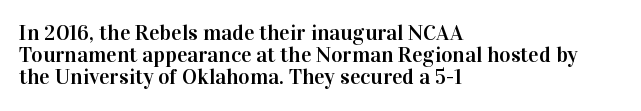
Q: Is the text italic (slanted)? A: No, it is upright.
Q: Is the text underlined? A: No.
Q: How is the paragraph aligned? A: Left-aligned.
Q: Is the spacing between letters normal or unusually wide? A: Normal.
Q: Is the spacing between lines tight, normal or loose? A: Tight.
